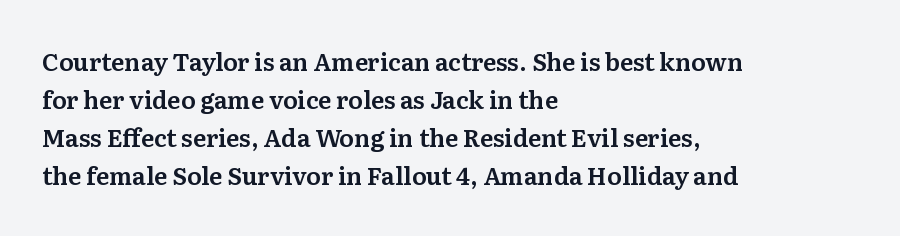
A normal amount of white space separates one row of letters from the next. In terms of letterspacing, this is plain default setting. Quick note: not italic, upright. Only glyphs here, with clear space below each row. Horizontally, the lines are justified to the leading edge only.
